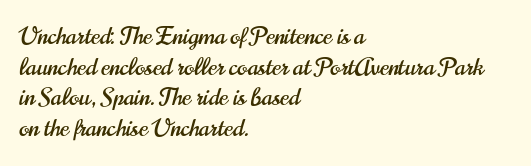
These lines stack with their left ends in a neat column. This sample uses plain, unmodified letter spacing. Rows of type keep a routine distance in the vertical direction. The glyphs are unaccompanied by any horizontal stroke below them.
